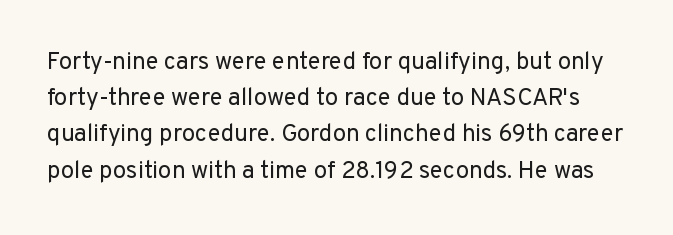
Students, note that the glyphs here touch the page at normal intervals. Notice how the stems are strictly vertical — no italics here. This reads as an unemphasized weight, regular at the heaviest. In terms of leading, this rendering sits right in the middle. The string is rendered with underlining switched off.
